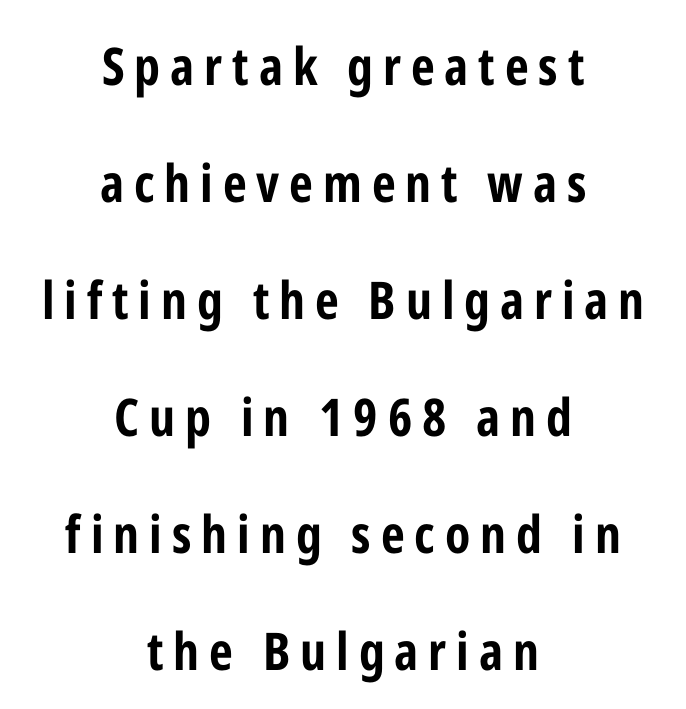
{"serif": "no", "italic": "no", "bold": "yes", "weight": "bold", "width": "condensed", "stroke_contrast": "low", "x_height": "medium", "monospaced": "no", "underline": "no", "align": "center", "line_spacing": "loose", "line_spacing_ratio": 2.25, "glyph_px": 52}
